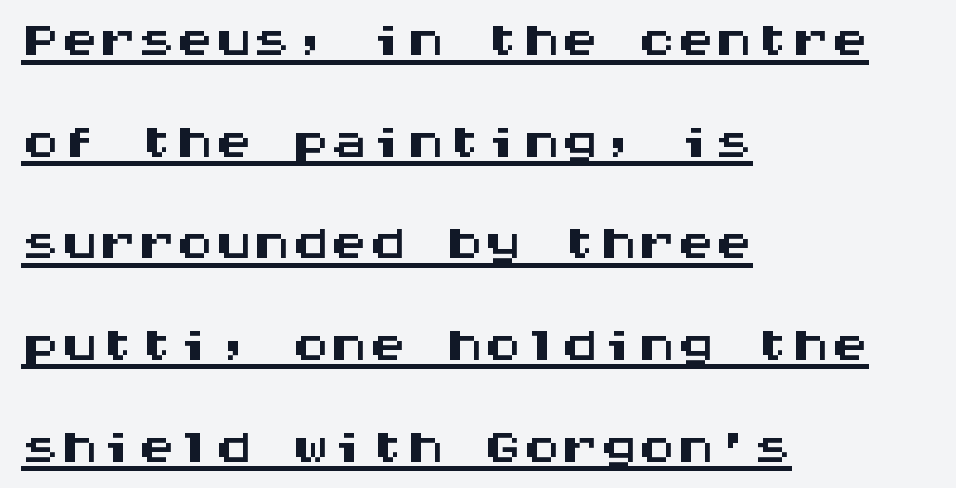
Q: Is the text italic (slanted)? A: No, it is upright.
Q: Is the typeface a serif or a sans-serif typeface? A: Sans-serif.
Q: Is the text underlined? A: Yes.
Q: How is the paragraph aligned? A: Left-aligned.
Q: Is the spacing between letters normal or unusually wide? A: Normal.
Q: Is the spacing between lines tight, normal or loose? A: Normal.
Q: Width (condensed, normal, or wide)? A: Wide.
Q: Stroke contrast? A: Medium.
Q: x-height? A: Large.
Q: Monospaced? A: Yes.
